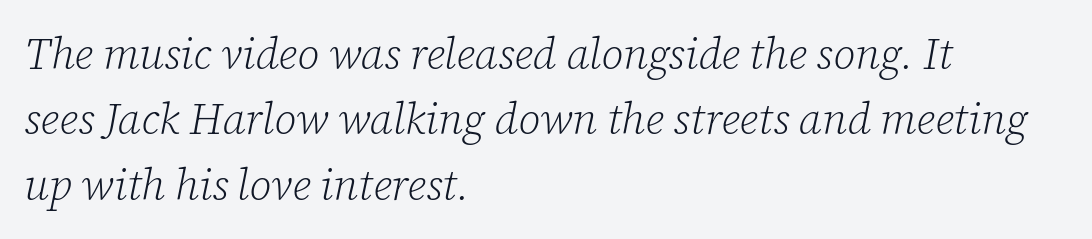
The image shows 43 px light serif type, italic (leaning right); set left-aligned, normal line spacing (1.52x), normal letter spacing, not underlined; low stroke contrast and a medium x-height.
